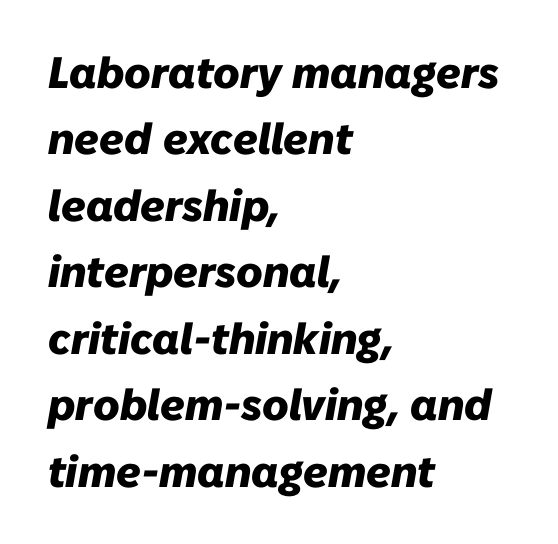
Q: Is the text bold? A: Yes.
Q: Is the text italic (slanted)? A: Yes, it leans right by about 10 degrees.
Q: Is the text underlined? A: No.
Q: How is the paragraph aligned? A: Left-aligned.
Q: Is the spacing between letters normal or unusually wide? A: Normal.
Q: Is the spacing between lines tight, normal or loose? A: Normal.
Q: Width (condensed, normal, or wide)? A: Normal.
Q: Stroke contrast? A: Low.
Q: x-height? A: Medium.
Q: Monospaced? A: No.
